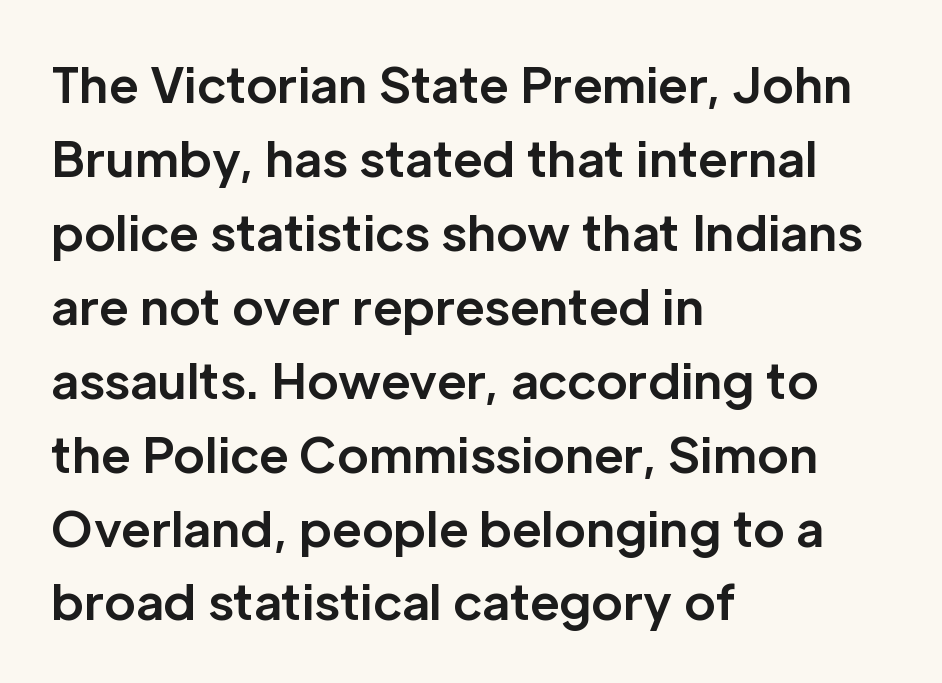
{"serif": "no", "italic": "no", "bold": "yes", "weight": "bold", "width": "normal", "stroke_contrast": "low", "x_height": "medium", "monospaced": "no", "underline": "no", "align": "left", "line_spacing": "normal", "line_spacing_ratio": 1.54, "letter_spacing": "normal", "letter_spacing_em": 0.0, "glyph_px": 48}
